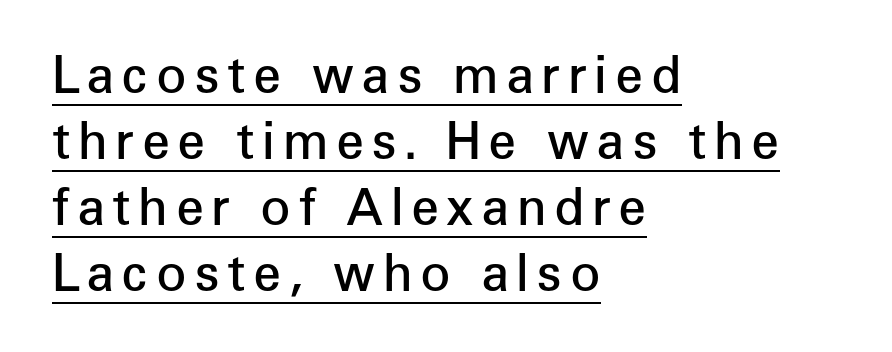
Q: Is the text bold? A: Semi-bold.
Q: Is the text italic (slanted)? A: No, it is upright.
Q: Is the typeface a serif or a sans-serif typeface? A: Sans-serif.
Q: Is the text underlined? A: Yes.
Q: How is the paragraph aligned? A: Left-aligned.
Q: Is the spacing between lines tight, normal or loose? A: Normal.
Q: Width (condensed, normal, or wide)? A: Normal.
Q: Stroke contrast? A: Low.
Q: x-height? A: Medium.
Q: Monospaced? A: No.
